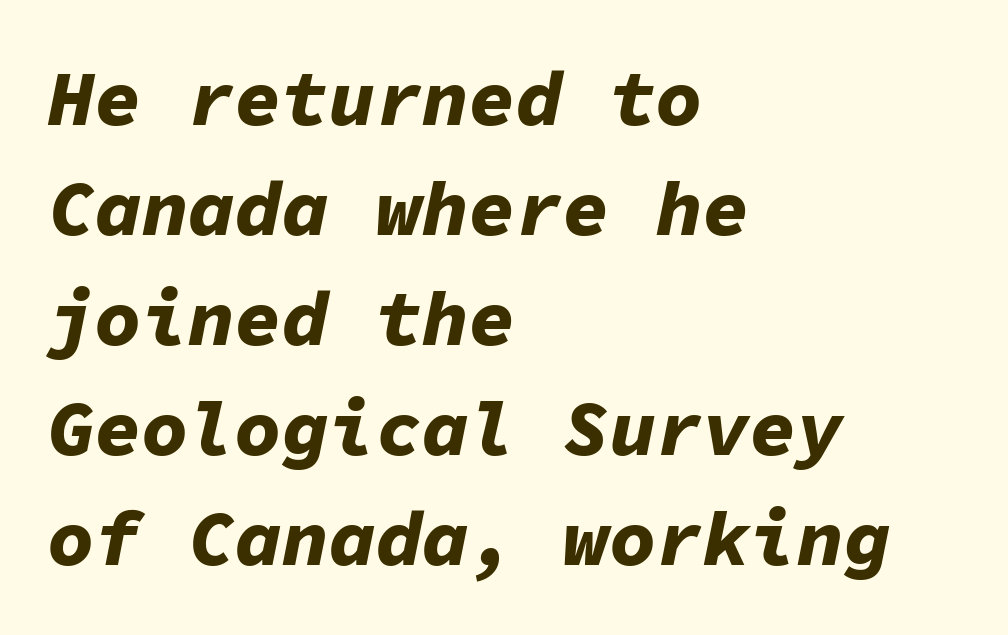
Q: Is the text bold? A: Yes.
Q: Is the text italic (slanted)? A: Yes, it leans right by about 11 degrees.
Q: Is the text underlined? A: No.
Q: How is the paragraph aligned? A: Left-aligned.
Q: Is the spacing between letters normal or unusually wide? A: Normal.
Q: Is the spacing between lines tight, normal or loose? A: Normal.
Q: Width (condensed, normal, or wide)? A: Normal.
Q: Stroke contrast? A: Low.
Q: x-height? A: Medium.
Q: Monospaced? A: Yes.
